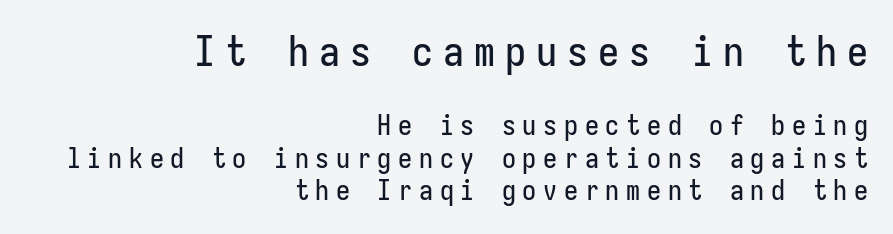
{"serif": "no", "italic": "no", "width": "condensed", "stroke_contrast": "low", "x_height": "medium", "underline": "no", "align": "right", "line_spacing_ratio": 1.16, "letter_spacing": "wide", "letter_spacing_em": 0.24, "larger_block": "first", "size_ratio": 1.5, "glyph_px": 42}
